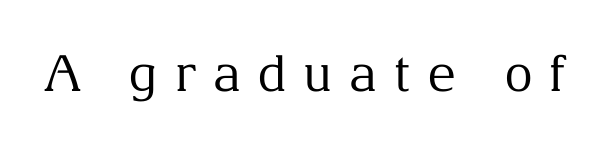
The glyphs in this specimen are seriffed. Words float on clear page, feet unadorned. Character widths vary here, with narrow letters taking less room than wide ones. Stroke mass is kept to a normal reading level or below. Does the lettering tilt? It doesn't — this is upright.
